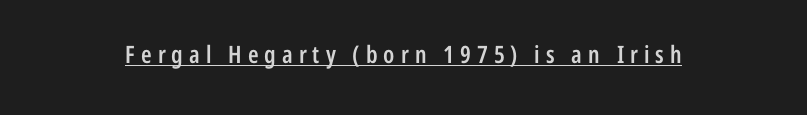
{"italic": "no", "bold": "semi", "underline": "yes", "align": "center", "letter_spacing": "wide", "letter_spacing_em": 0.25, "glyph_px": 24}
